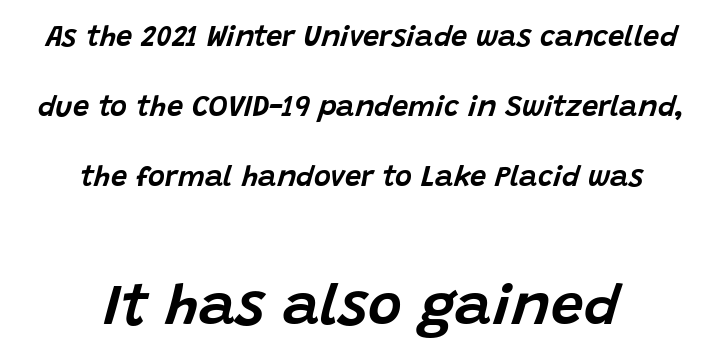
Q: Is the text italic (slanted)? A: Yes, it leans right by about 15 degrees.
Q: Is the text underlined? A: No.
Q: How is the paragraph aligned? A: Centered.
Q: Is the spacing between letters normal or unusually wide? A: Normal.
Q: Is the spacing between lines tight, normal or loose? A: Loose.
Q: Which block of text is set in a larger size, the first (top) or the second (bottom)? A: The second (bottom) one.
Q: Width (condensed, normal, or wide)? A: Normal.
Q: Stroke contrast? A: Low.
Q: x-height? A: Large.
Q: Monospaced? A: No.
